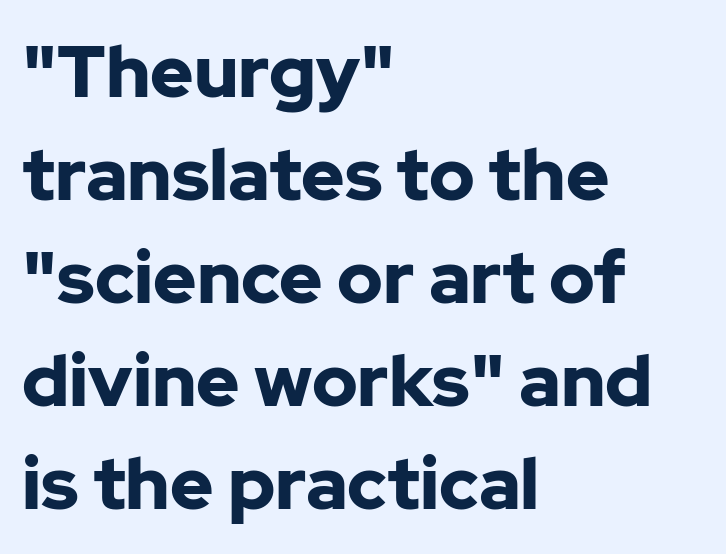
{"serif": "no", "italic": "no", "bold": "yes", "weight": "bold", "width": "normal", "stroke_contrast": "low", "x_height": "medium", "monospaced": "no", "underline": "no", "align": "left", "line_spacing": "normal", "line_spacing_ratio": 1.41, "letter_spacing": "normal", "letter_spacing_em": 0.0, "glyph_px": 73}
